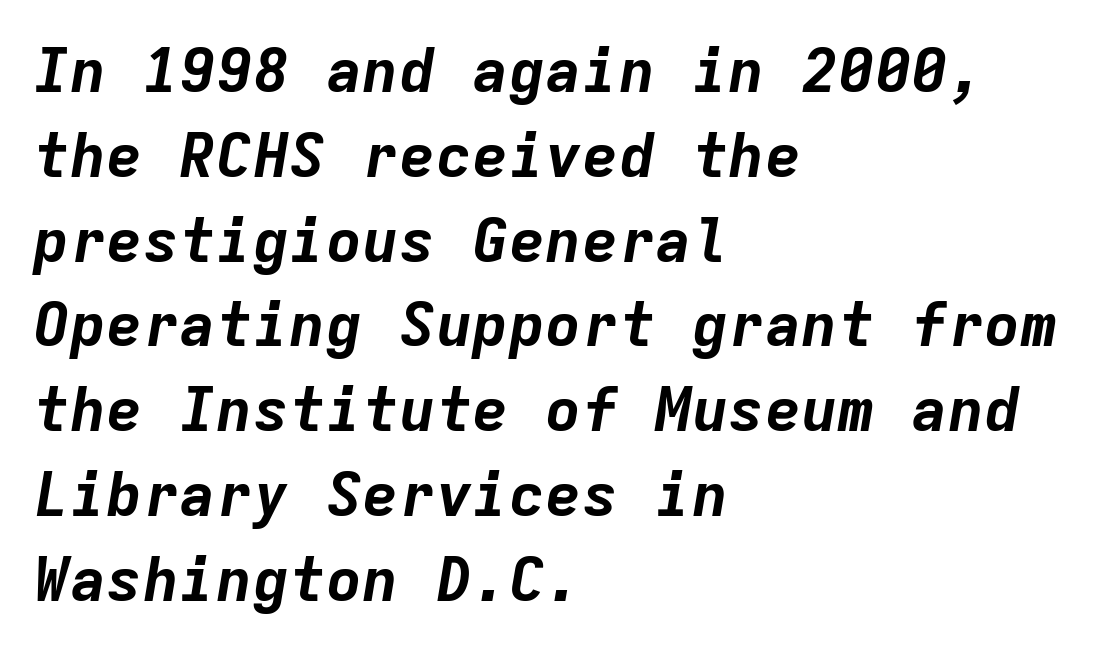
The compositor pushed each line to the left boundary. Check under the words: just untouched page. The strokes are fattened all the way to bold. The face used here is rendered with its standard letterfit.
